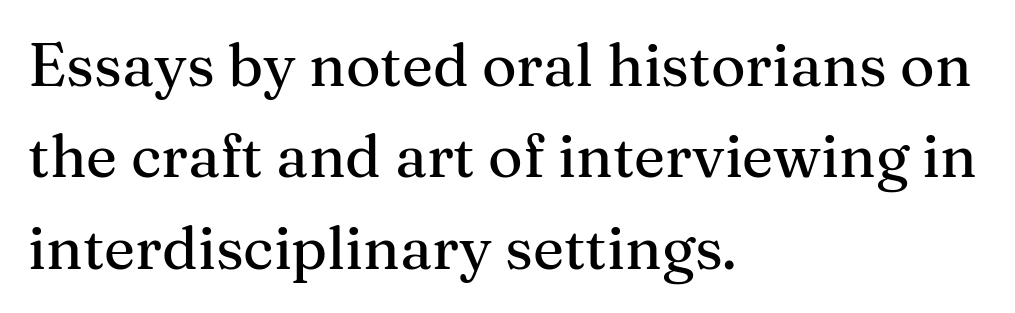
Q: Is the text italic (slanted)? A: No, it is upright.
Q: Is the typeface a serif or a sans-serif typeface? A: Serif.
Q: Is the text underlined? A: No.
Q: How is the paragraph aligned? A: Left-aligned.
Q: Is the spacing between letters normal or unusually wide? A: Normal.
Q: Is the spacing between lines tight, normal or loose? A: Normal.
Q: Width (condensed, normal, or wide)? A: Normal.
Q: Stroke contrast? A: Medium.
Q: x-height? A: Medium.
Q: Monospaced? A: No.
